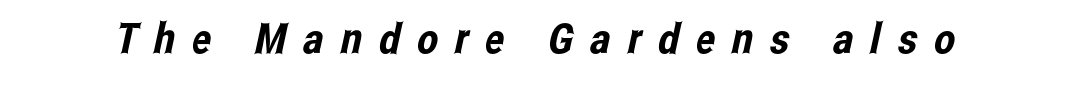
{"serif": "no", "width": "condensed", "stroke_contrast": "low", "x_height": "medium", "monospaced": "no", "underline": "no", "letter_spacing": "wide", "letter_spacing_em": 0.4, "glyph_px": 42}
